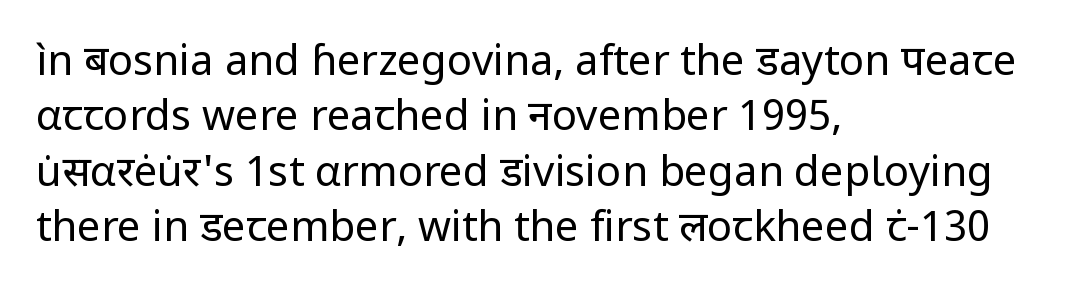
The image shows 42 px regular-weight sans-serif type, upright; set left-aligned, normal line spacing (1.32x), normal letter spacing, not underlined; low stroke contrast and a medium x-height.
